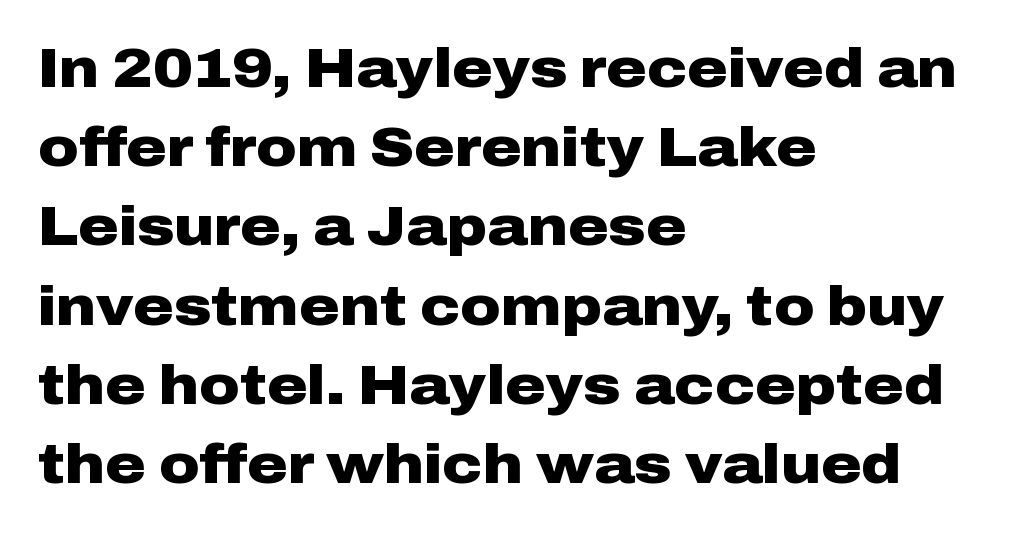
The image shows 55 px heavy, wide sans-serif type, upright; set left-aligned, normal line spacing (1.44x), normal letter spacing, not underlined; low stroke contrast and a medium x-height.
